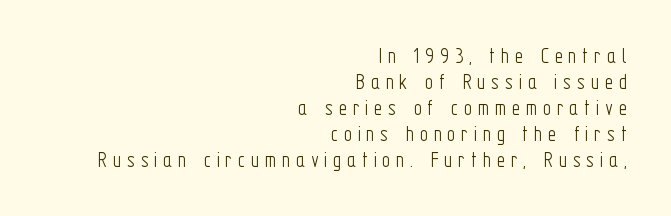
The image shows 23 px text type, upright; set right-aligned, tight line spacing (1.13x), unusually wide letter spacing (+0.24 em), not underlined.
